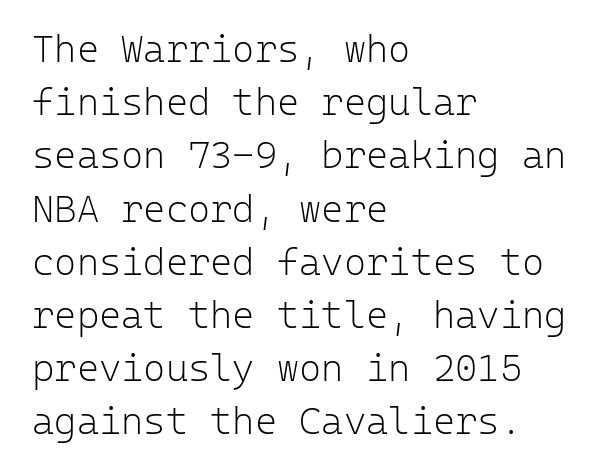
{"serif": "no", "italic": "no", "bold": "no", "weight": "light", "width": "normal", "stroke_contrast": "low", "x_height": "medium", "monospaced": "yes", "underline": "no", "align": "left", "line_spacing": "normal", "line_spacing_ratio": 1.4, "letter_spacing": "normal", "letter_spacing_em": 0.0, "glyph_px": 38}
